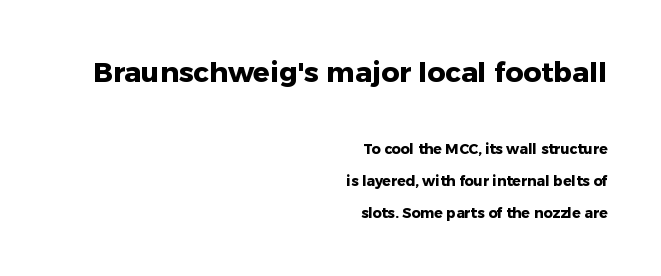
The strokes are fattened all the way to bold. Stroke terminals: plain, sans-serif. Bare-footed words on every line. Ascenders rise straight up at ninety degrees.
